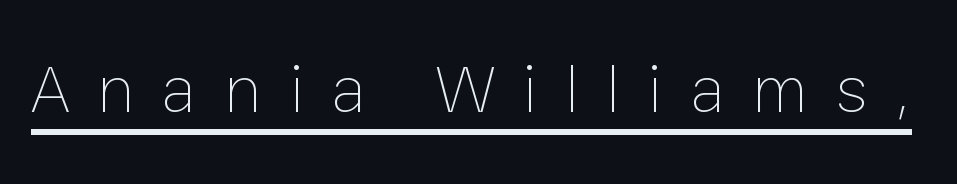
The image shows 69 px thin type, upright; set unusually wide letter spacing (+0.39 em), underlined; low stroke contrast and a medium x-height.
